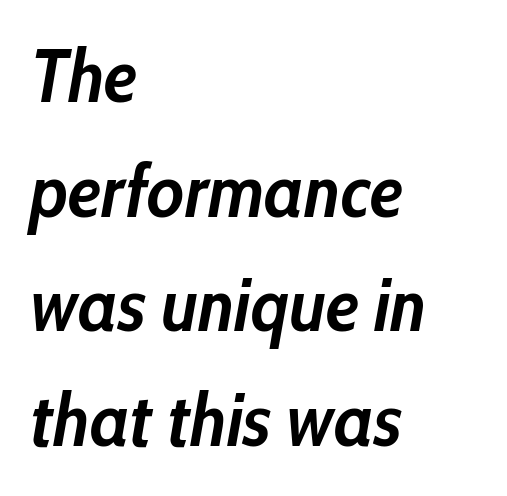
Q: Is the text bold? A: Yes.
Q: Is the text italic (slanted)? A: Yes, it leans right by about 10 degrees.
Q: Is the text underlined? A: No.
Q: How is the paragraph aligned? A: Left-aligned.
Q: Is the spacing between letters normal or unusually wide? A: Normal.
Q: Is the spacing between lines tight, normal or loose? A: Normal.
Q: Width (condensed, normal, or wide)? A: Condensed.
Q: Stroke contrast? A: Low.
Q: x-height? A: Medium.
Q: Monospaced? A: No.
